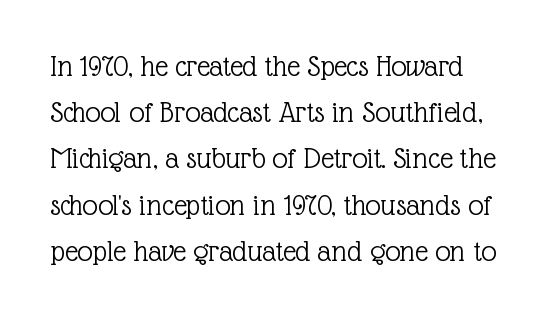
Q: Is the text bold? A: No.
Q: Is the text italic (slanted)? A: No, it is upright.
Q: Is the typeface a serif or a sans-serif typeface? A: Serif.
Q: Is the text underlined? A: No.
Q: Is the spacing between letters normal or unusually wide? A: Normal.
Q: Is the spacing between lines tight, normal or loose? A: Normal.
Q: Width (condensed, normal, or wide)? A: Normal.
Q: x-height? A: Medium.
Q: Monospaced? A: No.
